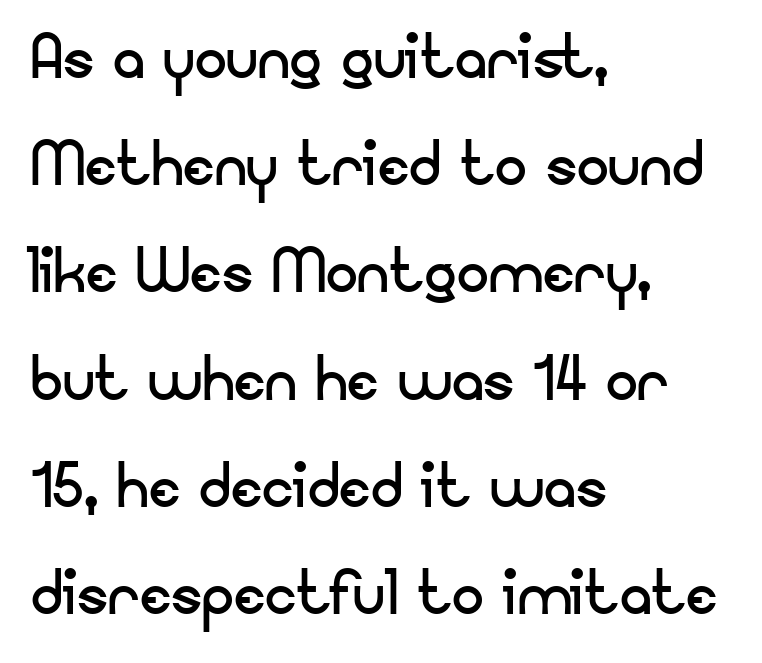
{"serif": "no", "italic": "no", "bold": "no", "weight": "regular", "width": "normal", "stroke_contrast": "low", "x_height": "small", "monospaced": "no", "underline": "no", "align": "left", "line_spacing": "normal", "line_spacing_ratio": 1.34, "letter_spacing": "normal", "letter_spacing_em": 0.0, "glyph_px": 80}
